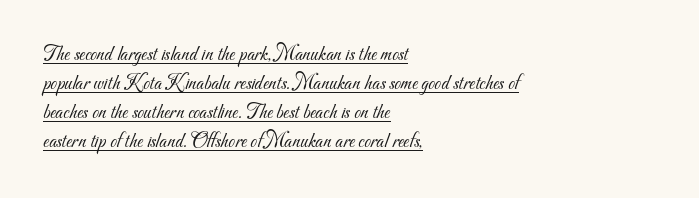
The image shows 21 px text type; set left-aligned, normal line spacing (1.38x), normal letter spacing, underlined.
